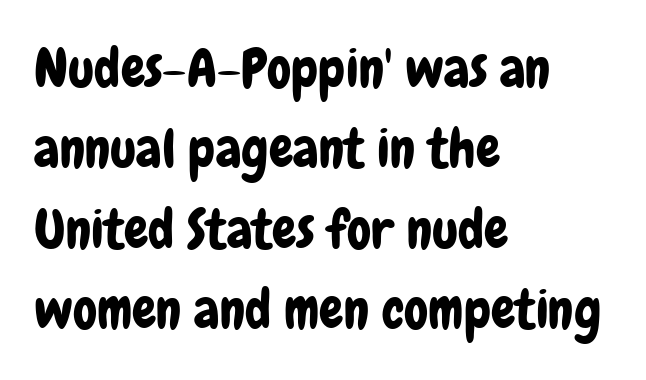
Summary of vertical rhythm: regular, with standard interline spacing. Each letter's strokes conclude bluntly, with no projecting serifs. Upright lettering throughout. Character widths vary here, with narrow letters taking less room than wide ones. The letterforms sit shoulder to shoulder at normal distance. The gap between lines stays unmarked.
